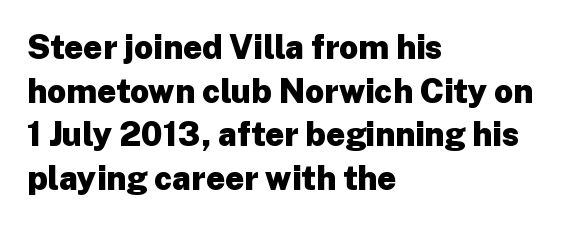
{"serif": "no", "italic": "no", "bold": "yes", "weight": "heavy", "width": "normal", "stroke_contrast": "low", "x_height": "medium", "monospaced": "no", "underline": "no", "align": "left", "line_spacing": "normal", "line_spacing_ratio": 1.32, "letter_spacing": "normal", "letter_spacing_em": 0.0, "glyph_px": 33}
